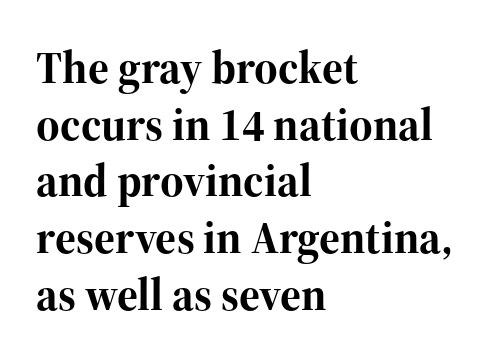
Q: Is the text bold? A: Yes.
Q: Is the text italic (slanted)? A: No, it is upright.
Q: Is the typeface a serif or a sans-serif typeface? A: Serif.
Q: Is the text underlined? A: No.
Q: How is the paragraph aligned? A: Left-aligned.
Q: Is the spacing between letters normal or unusually wide? A: Normal.
Q: Is the spacing between lines tight, normal or loose? A: Normal.
Q: Width (condensed, normal, or wide)? A: Normal.
Q: Stroke contrast? A: High.
Q: x-height? A: Medium.
Q: Monospaced? A: No.
